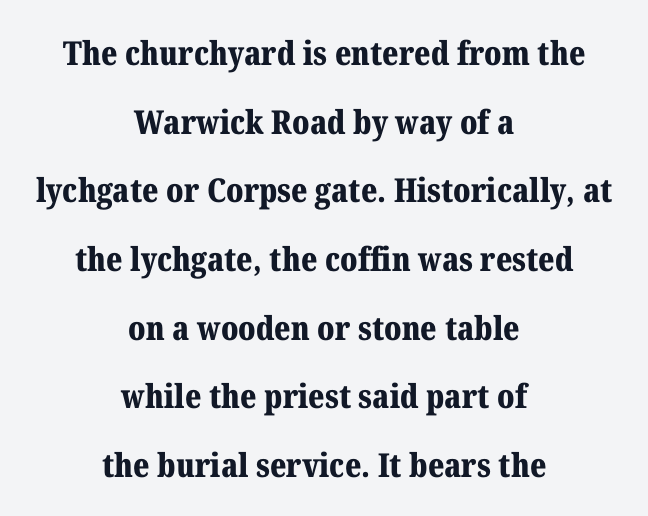
{"serif": "yes", "italic": "no", "bold": "yes", "weight": "bold", "width": "normal", "stroke_contrast": "medium", "x_height": "medium", "monospaced": "no", "underline": "no", "align": "center", "line_spacing": "loose", "line_spacing_ratio": 2.08, "letter_spacing": "normal", "letter_spacing_em": 0.0, "glyph_px": 33}
